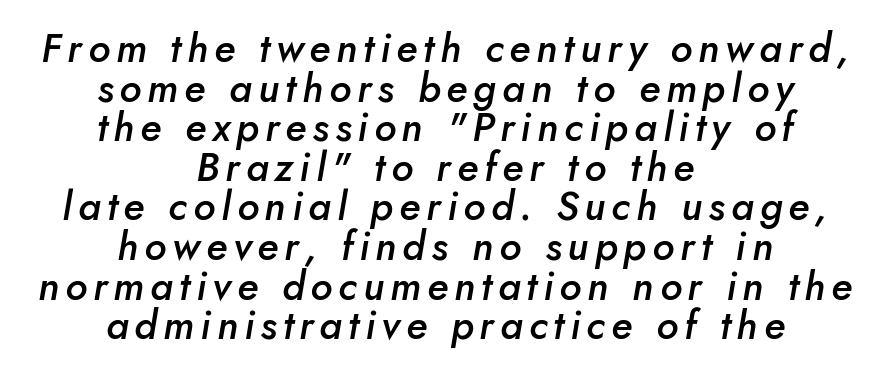
The image shows 40 px semibold type, italic (leaning right); set centered, tight line spacing (0.99x), not underlined; low stroke contrast and a small x-height.
